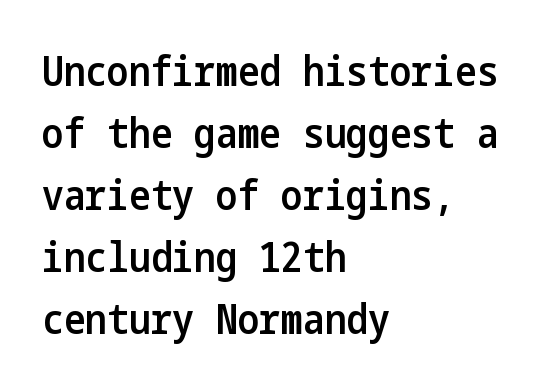
Q: Is the text bold? A: Semi-bold.
Q: Is the text italic (slanted)? A: No, it is upright.
Q: Is the typeface a serif or a sans-serif typeface? A: Sans-serif.
Q: Is the text underlined? A: No.
Q: How is the paragraph aligned? A: Left-aligned.
Q: Is the spacing between letters normal or unusually wide? A: Normal.
Q: Is the spacing between lines tight, normal or loose? A: Normal.
Q: Width (condensed, normal, or wide)? A: Condensed.
Q: Stroke contrast? A: Low.
Q: x-height? A: Medium.
